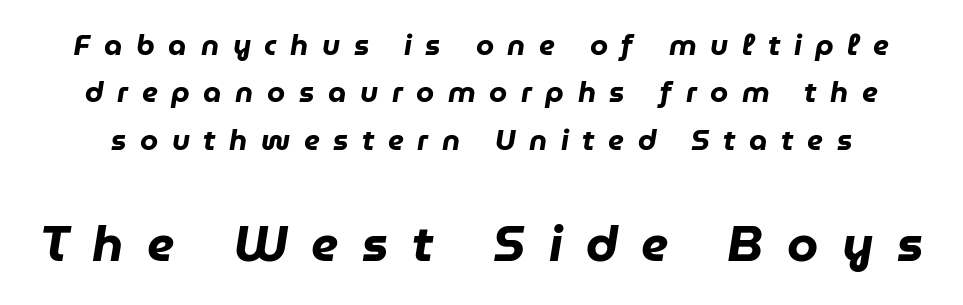
The face used here has the dense, thick strokes of a bold. Note the varied advance widths — an 'i' is clearly narrower than an 'm'. Nobody drew a line under any word here. Honestly, the letter spacing is so wide it's the main thing you notice.
